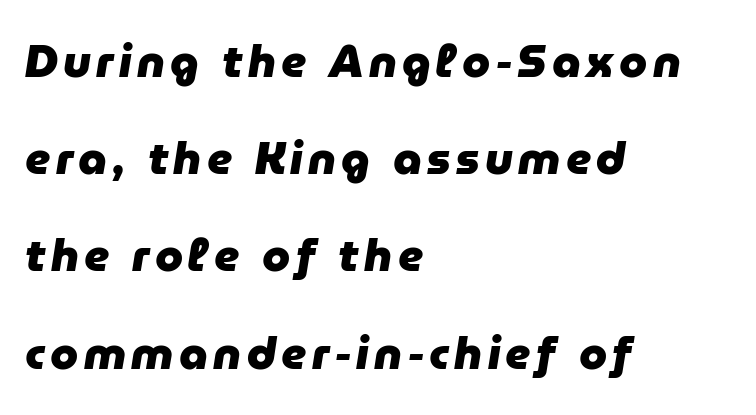
{"italic": "yes", "lean": "right", "slant_degrees": 9, "bold": "yes", "weight": "heavy", "width": "normal", "stroke_contrast": "low", "x_height": "medium", "monospaced": "no", "underline": "no", "align": "left", "line_spacing": "loose", "line_spacing_ratio": 2.16, "glyph_px": 45}
